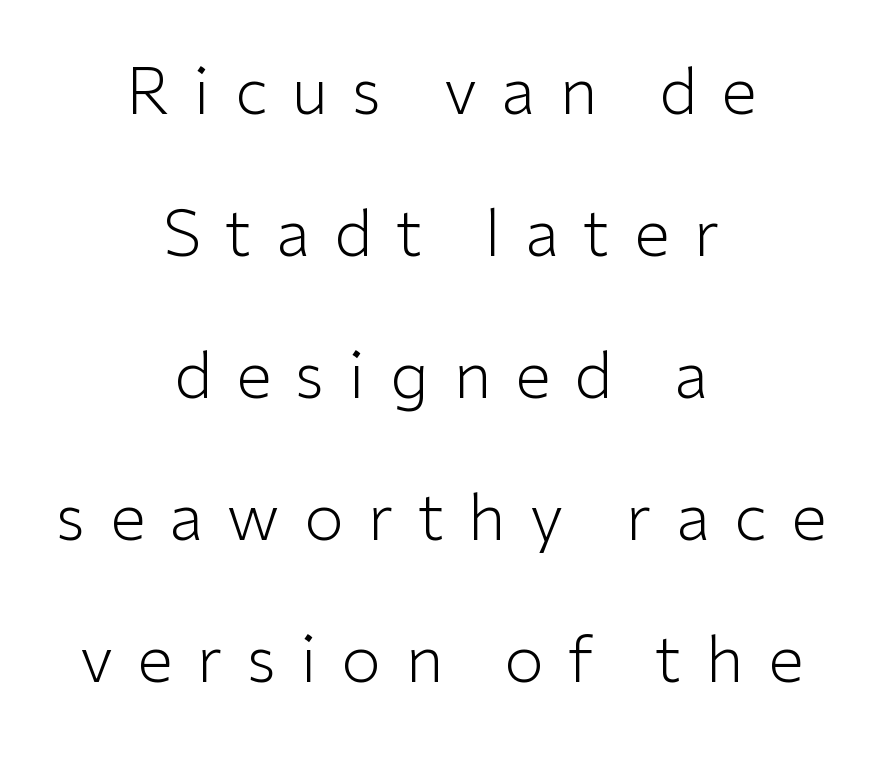
The space beneath each line is pristine and unruled. No extra ink here — the face is not bold. You can tell from the bare stems that sans-serif type was used. One glance says open: line gaps are wider than usual. Posture: straight, roman, zero tilt.
